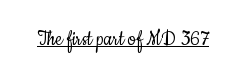
Q: Is the text bold? A: No.
Q: Is the text italic (slanted)? A: Yes.
Q: Is the text underlined? A: Yes.
Q: Is the spacing between letters normal or unusually wide? A: Normal.
